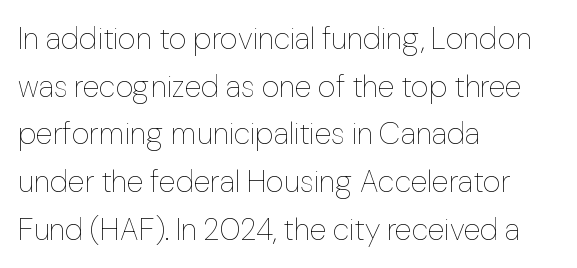
{"italic": "no", "bold": "no", "weight": "thin", "width": "normal", "stroke_contrast": "low", "x_height": "medium", "monospaced": "no", "underline": "no", "align": "left", "line_spacing": "normal", "line_spacing_ratio": 1.54, "letter_spacing": "normal", "letter_spacing_em": 0.0, "glyph_px": 31}
